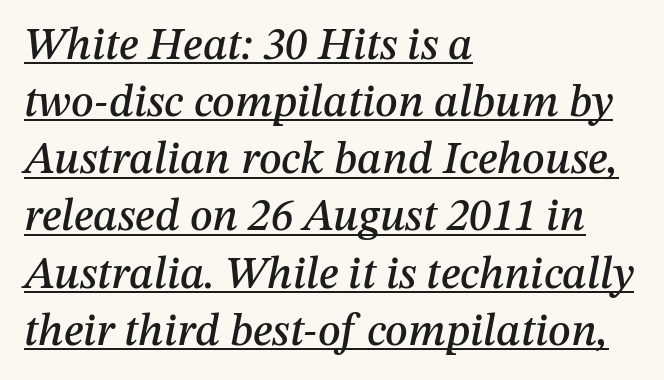
{"italic": "yes", "lean": "right", "slant_degrees": 12, "width": "normal", "stroke_contrast": "medium", "x_height": "medium", "monospaced": "no", "underline": "yes", "align": "left", "line_spacing": "normal", "line_spacing_ratio": 1.27, "letter_spacing": "normal", "letter_spacing_em": 0.0, "glyph_px": 45}
